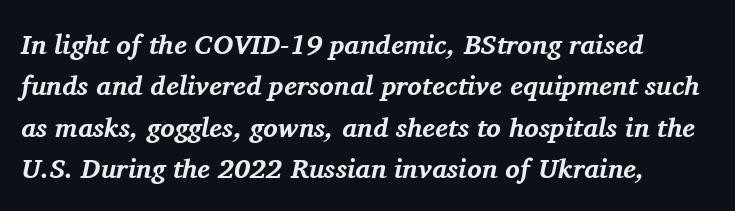
The image shows 27 px bold type, italic (leaning right); set left-aligned, normal line spacing (1.53x), normal letter spacing, not underlined.
